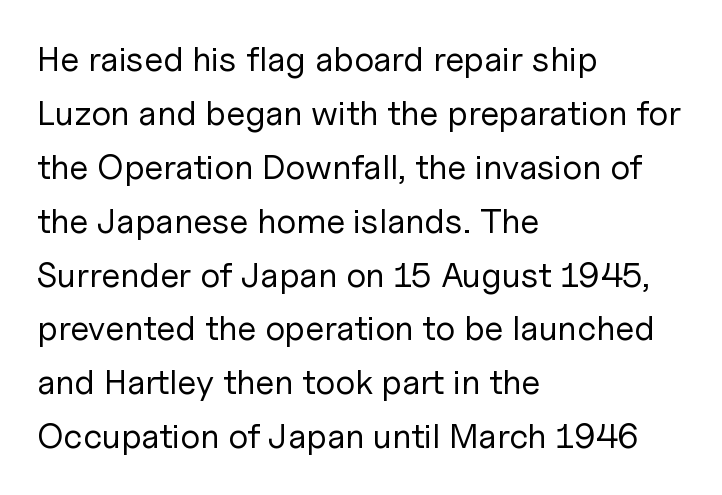
The image shows 35 px regular-weight sans-serif type, upright; set left-aligned, normal line spacing (1.54x), normal letter spacing, not underlined; low stroke contrast and a medium x-height.
